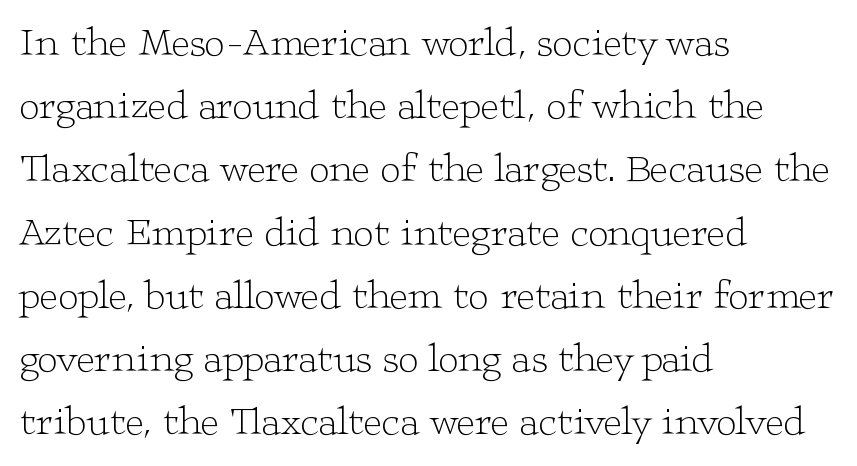
The image shows 40 px light, wide serif type, upright; set left-aligned, normal line spacing (1.58x), normal letter spacing, not underlined; low stroke contrast and a medium x-height.
